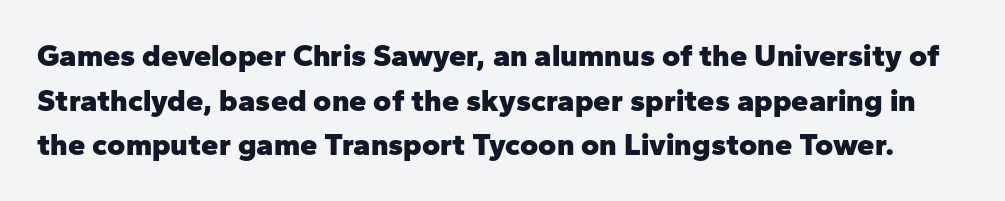
Q: Is the text bold? A: Yes.
Q: Is the text italic (slanted)? A: No, it is upright.
Q: Is the typeface a serif or a sans-serif typeface? A: Sans-serif.
Q: Is the text underlined? A: No.
Q: Is the spacing between letters normal or unusually wide? A: Normal.
Q: Is the spacing between lines tight, normal or loose? A: Normal.
Q: Width (condensed, normal, or wide)? A: Normal.
Q: Stroke contrast? A: Low.
Q: x-height? A: Medium.
Q: Monospaced? A: No.
